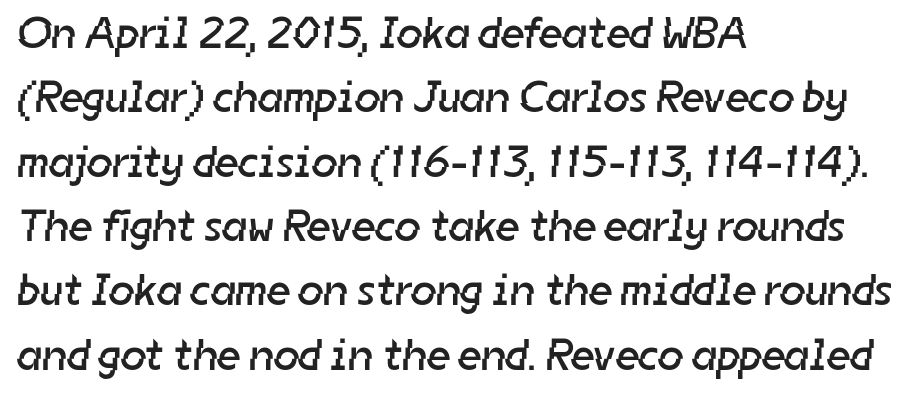
Summary of weight: not heavy and not bold. The lines are quadded left. The zone under the glyphs is completely vacant. Is this a fixed-width face? No — the glyphs have proportional, varying widths. Default kerning and tracking; the words read as compact shapes. A normal amount of white space separates one row of letters from the next.
